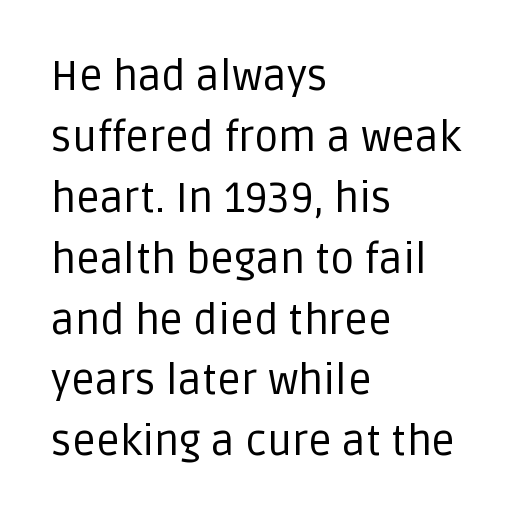
{"serif": "no", "italic": "no", "bold": "no", "weight": "regular", "width": "normal", "stroke_contrast": "low", "x_height": "large", "monospaced": "no", "underline": "no", "align": "left", "line_spacing": "normal", "line_spacing_ratio": 1.45, "letter_spacing": "normal", "letter_spacing_em": 0.0, "glyph_px": 42}
